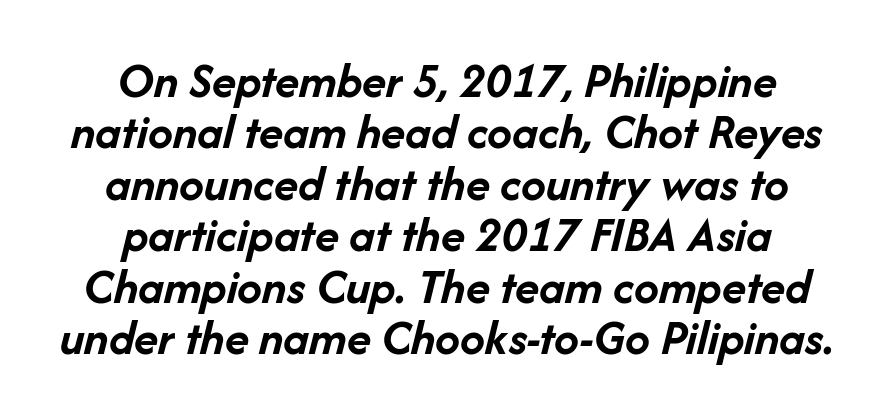
The image shows 50 px semibold type, italic (leaning right); set centered, tight line spacing (1.03x), normal letter spacing, not underlined; low stroke contrast and a medium x-height.
